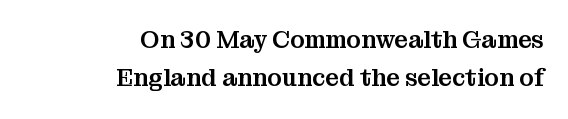
The letters stand straight up with perfectly vertical stems. Just letters on the line, the space beneath them empty. The rendering keeps characters at their native spacing. Notice how the passage keeps a crisp vertical edge on the right only. Reading down the column, the eye jumps a familiar distance to each next line.
